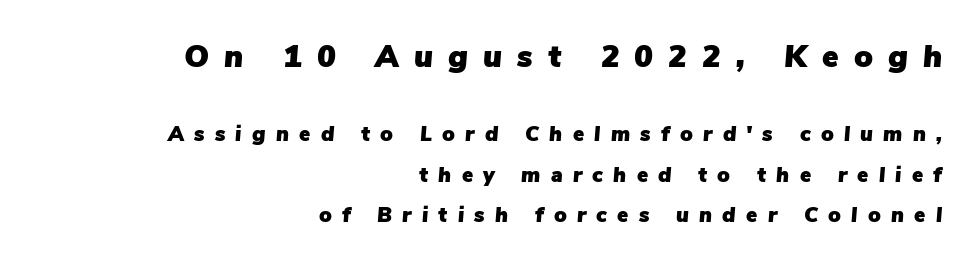
The image shows 31 px text type, italic (leaning right); set right-aligned, loose line spacing (1.92x), unusually wide letter spacing (+0.49 em), not underlined; the first (top) block is 1.48x larger; low stroke contrast and a medium x-height.
